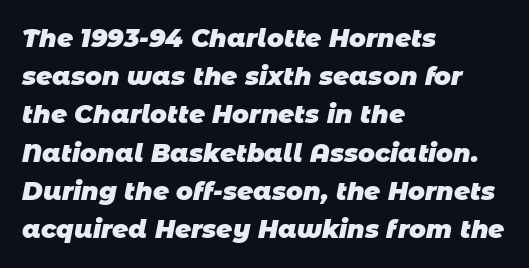
{"bold": "yes", "underline": "no", "align": "left", "line_spacing": "normal", "line_spacing_ratio": 1.53, "letter_spacing": "normal", "letter_spacing_em": 0.0, "glyph_px": 25}
